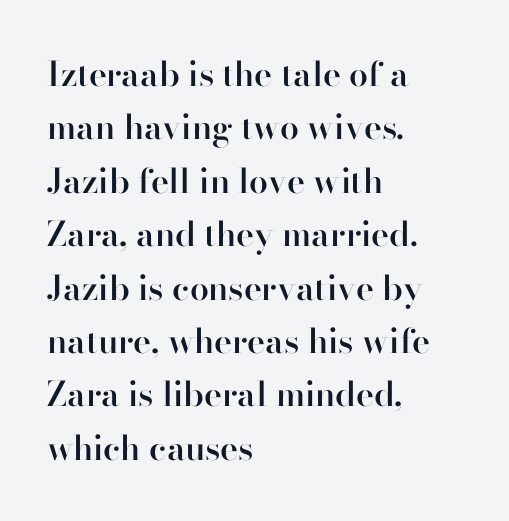
Q: Is the text bold? A: Semi-bold.
Q: Is the text italic (slanted)? A: No, it is upright.
Q: Is the typeface a serif or a sans-serif typeface? A: Serif.
Q: Is the text underlined? A: No.
Q: How is the paragraph aligned? A: Left-aligned.
Q: Is the spacing between letters normal or unusually wide? A: Normal.
Q: Is the spacing between lines tight, normal or loose? A: Normal.
Q: Width (condensed, normal, or wide)? A: Normal.
Q: Stroke contrast? A: High.
Q: x-height? A: Small.
Q: Monospaced? A: No.
